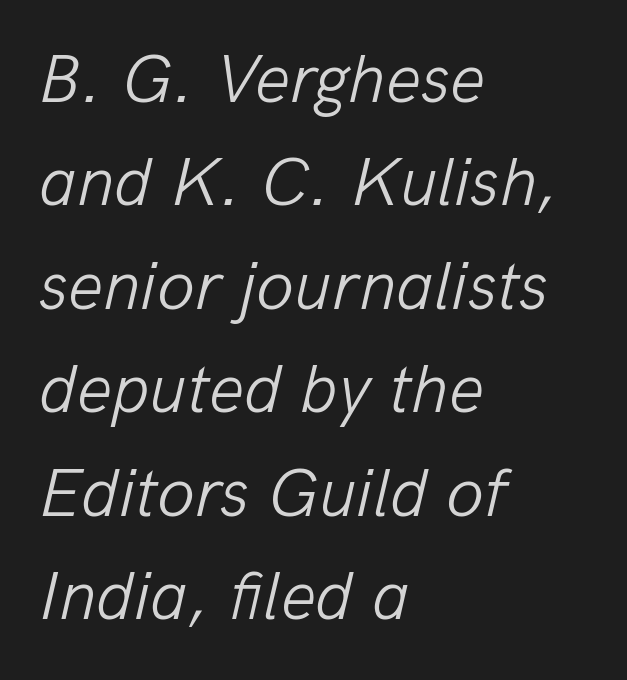
The image shows 69 px light type, italic (leaning right); set left-aligned, normal line spacing (1.5x), normal letter spacing, not underlined; low stroke contrast and a medium x-height.
